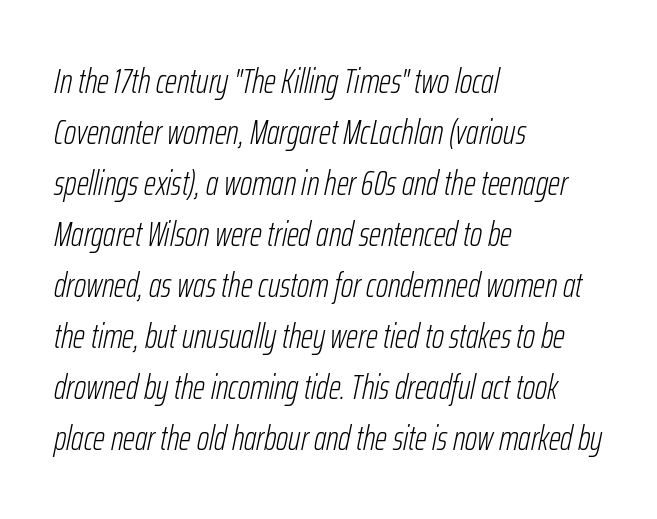
The image shows 34 px light, condensed type, italic (leaning right); set left-aligned, normal line spacing (1.5x), normal letter spacing, not underlined; low stroke contrast and a medium x-height.
